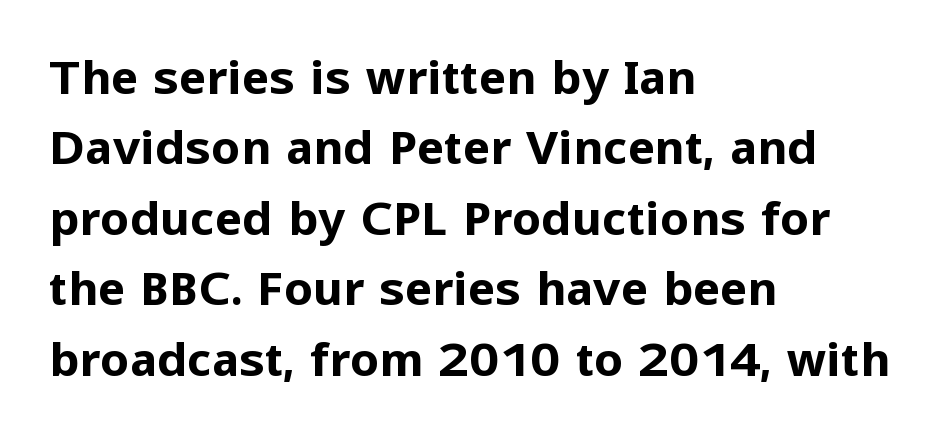
Q: Is the text bold? A: Yes.
Q: Is the text italic (slanted)? A: No, it is upright.
Q: Is the typeface a serif or a sans-serif typeface? A: Sans-serif.
Q: Is the text underlined? A: No.
Q: How is the paragraph aligned? A: Left-aligned.
Q: Is the spacing between letters normal or unusually wide? A: Normal.
Q: Is the spacing between lines tight, normal or loose? A: Normal.
Q: Width (condensed, normal, or wide)? A: Normal.
Q: Stroke contrast? A: Low.
Q: x-height? A: Medium.
Q: Monospaced? A: No.
